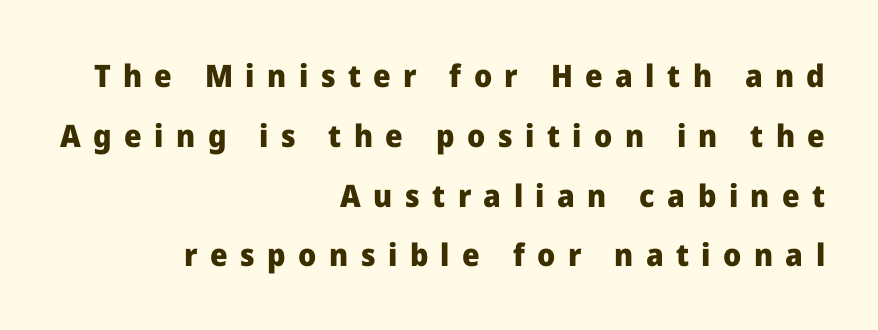
Q: Is the text bold? A: Yes.
Q: Is the text italic (slanted)? A: No, it is upright.
Q: Is the typeface a serif or a sans-serif typeface? A: Sans-serif.
Q: Is the text underlined? A: No.
Q: How is the paragraph aligned? A: Right-aligned.
Q: Is the spacing between letters normal or unusually wide? A: Unusually wide.
Q: Is the spacing between lines tight, normal or loose? A: Loose.
Q: Width (condensed, normal, or wide)? A: Normal.
Q: Stroke contrast? A: Low.
Q: x-height? A: Medium.
Q: Monospaced? A: No.
